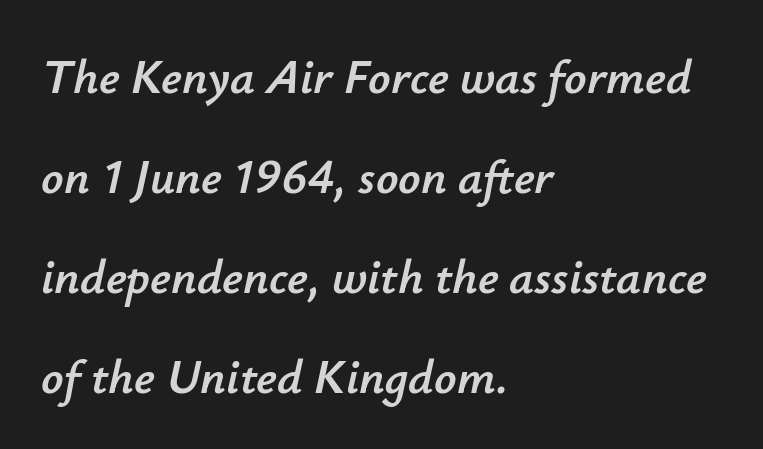
{"italic": "yes", "lean": "right", "slant_degrees": 12, "width": "normal", "stroke_contrast": "low", "x_height": "small", "monospaced": "no", "underline": "no", "align": "left", "line_spacing": "loose", "line_spacing_ratio": 2.04, "letter_spacing": "normal", "letter_spacing_em": 0.0, "glyph_px": 49}
